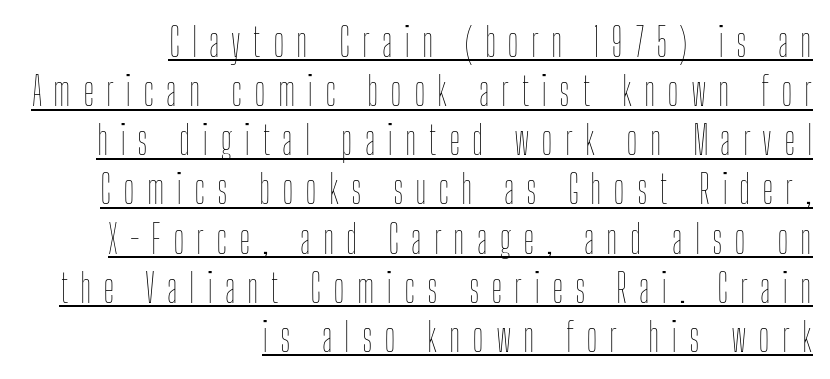
Q: Is the text bold? A: No.
Q: Is the text italic (slanted)? A: No, it is upright.
Q: Is the text underlined? A: Yes.
Q: How is the paragraph aligned? A: Right-aligned.
Q: Is the spacing between letters normal or unusually wide? A: Unusually wide.
Q: Is the spacing between lines tight, normal or loose? A: Normal.
Q: Width (condensed, normal, or wide)? A: Condensed.
Q: Stroke contrast? A: Low.
Q: x-height? A: Medium.
Q: Monospaced? A: No.
